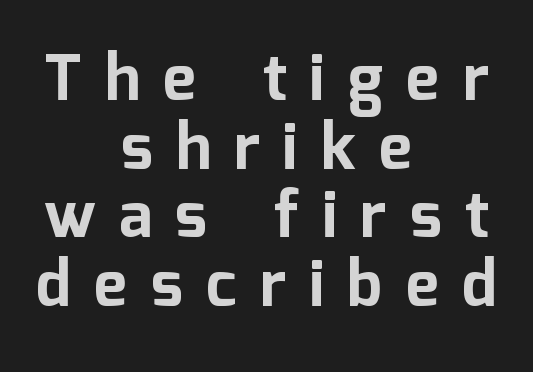
{"serif": "no", "italic": "no", "bold": "yes", "weight": "bold", "width": "normal", "stroke_contrast": "low", "x_height": "medium", "monospaced": "no", "underline": "no", "align": "center", "line_spacing": "tight", "line_spacing_ratio": 1.09, "letter_spacing": "wide", "letter_spacing_em": 0.37, "glyph_px": 63}
